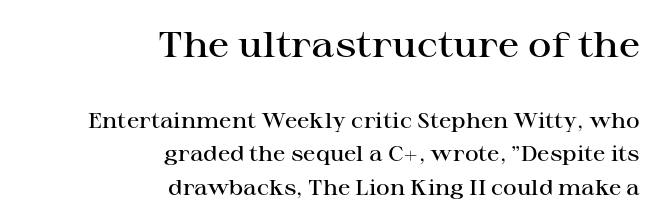
Proportional: the letters do not fall into vertical columns. Students, observe: this is what conventionally led text looks like. Tall strokes in this sample are plumb rather than angled. The passage is arranged like a letterhead date or caption credit — flush right. Which chunk is bigger? The first one — the top block dwarfs the bottom.
